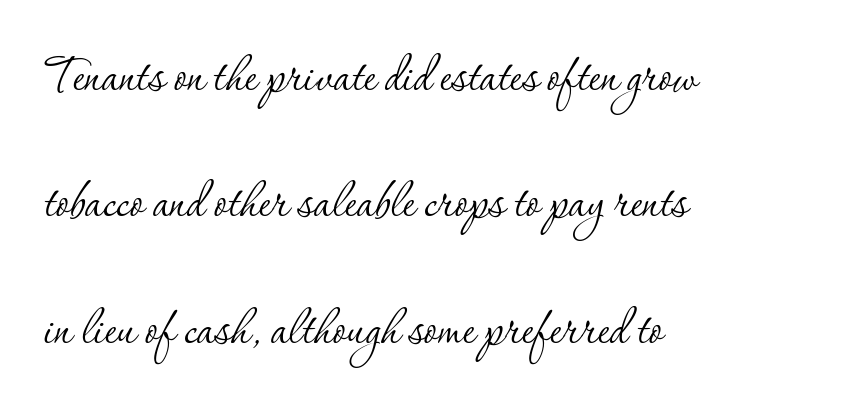
Q: Is the text bold? A: No.
Q: Is the text italic (slanted)? A: Yes.
Q: Is the typeface a serif or a sans-serif typeface? A: Serif.
Q: Is the text underlined? A: No.
Q: How is the paragraph aligned? A: Left-aligned.
Q: Is the spacing between letters normal or unusually wide? A: Normal.
Q: Is the spacing between lines tight, normal or loose? A: Loose.
Q: Width (condensed, normal, or wide)? A: Normal.
Q: Stroke contrast? A: Low.
Q: x-height? A: Small.
Q: Monospaced? A: No.
